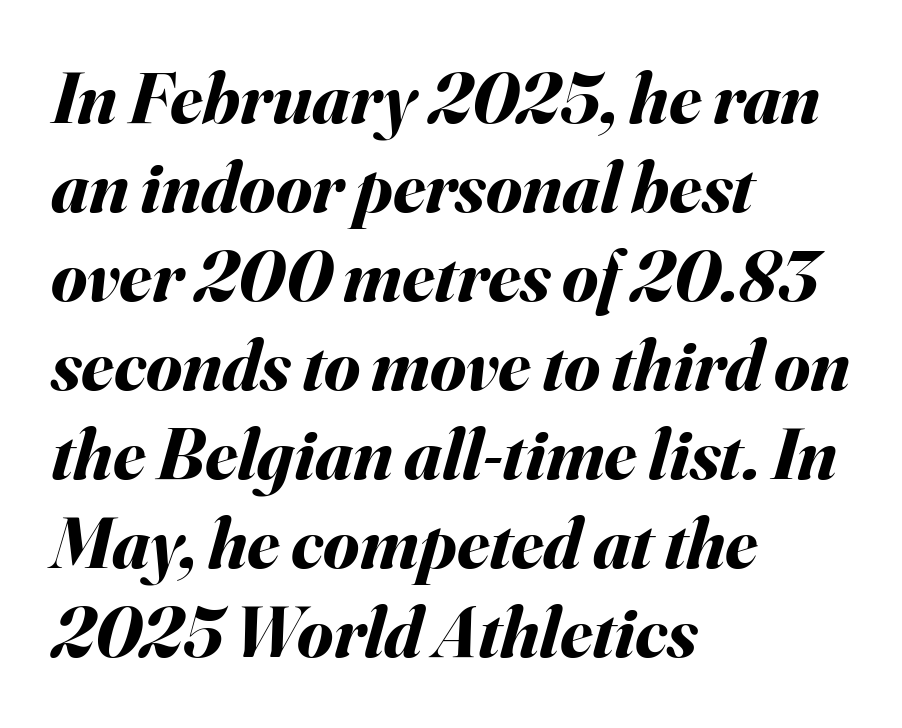
Q: Is the text bold? A: Yes.
Q: Is the text italic (slanted)? A: Yes, it leans right by about 16 degrees.
Q: Is the text underlined? A: No.
Q: How is the paragraph aligned? A: Left-aligned.
Q: Is the spacing between letters normal or unusually wide? A: Normal.
Q: Width (condensed, normal, or wide)? A: Normal.
Q: Stroke contrast? A: Medium.
Q: x-height? A: Small.
Q: Monospaced? A: No.
